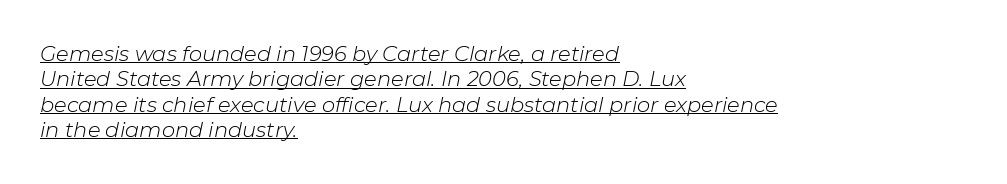
This sample is left-justified, so line endings fall wherever the words run out. A typographer would call this underscored text. Weight: in the light-to-regular range. The face used here has a pronounced slope to its letters. Tracking here is standard; glyphs follow each other at the usual distance.
